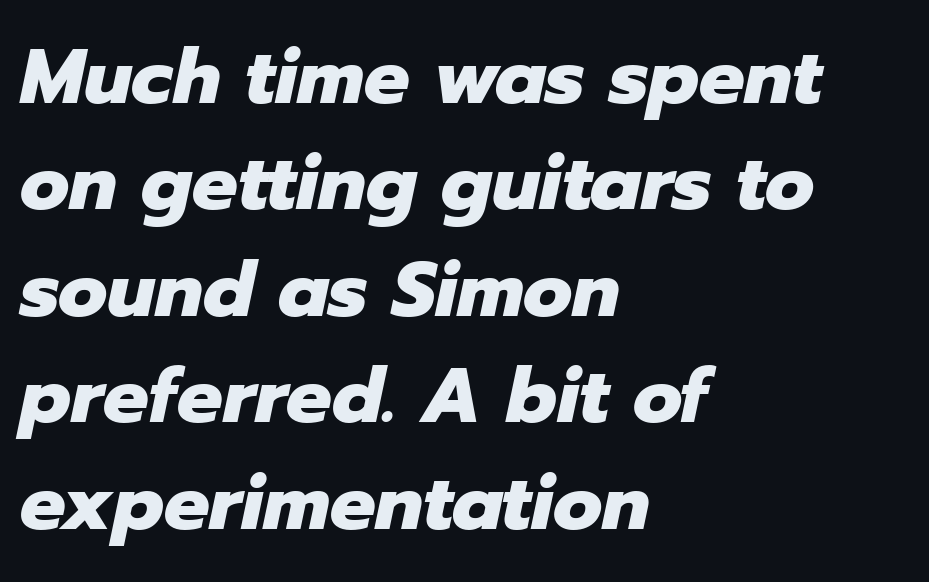
The image shows 76 px heavy type, italic (leaning right); set left-aligned, normal line spacing (1.4x), normal letter spacing, not underlined; low stroke contrast and a medium x-height.
